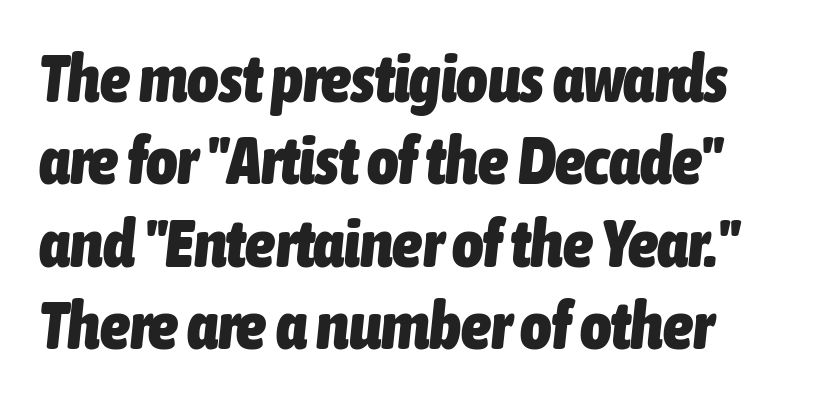
The image shows 67 px heavy, condensed type, italic (leaning right); set line spacing 1.23x, normal letter spacing, not underlined; low stroke contrast and a medium x-height.
